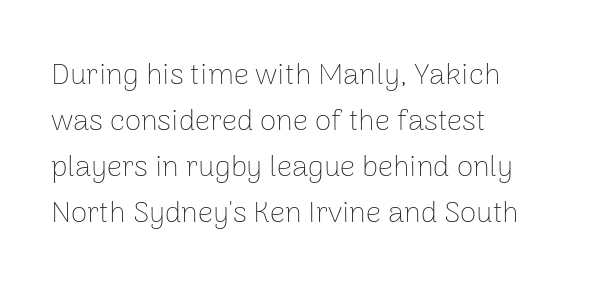
No chunkiness to these letters — they're not bold. Vertically, the passage feels balanced, rows spaced as you'd expect. This sample uses plain, unmodified letter spacing. Is this a fixed-width face? No — the glyphs have proportional, varying widths. The rag falls on the right side of this text block. The strip under each line holds only bare page.
